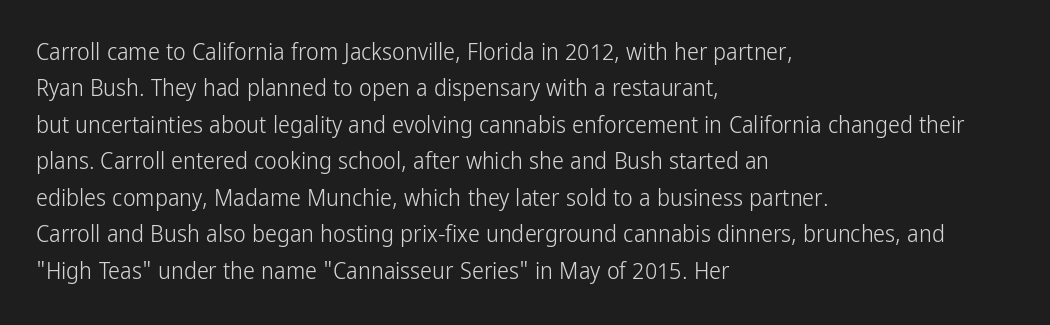
The image shows 24 px text type, upright; set left-aligned, normal line spacing (1.52x), normal letter spacing, not underlined.
